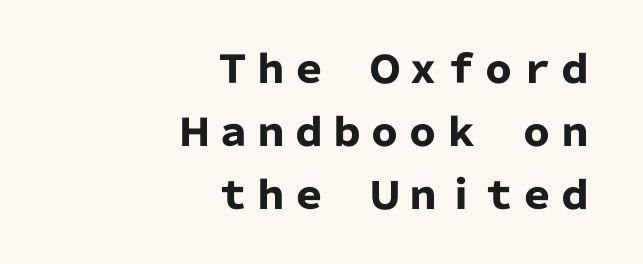
{"serif": "no", "italic": "no", "bold": "yes", "weight": "heavy", "width": "normal", "stroke_contrast": "low", "x_height": "medium", "monospaced": "no", "underline": "no", "align": "right", "line_spacing": "normal", "line_spacing_ratio": 1.66, "letter_spacing": "normal", "letter_spacing_em": 0.0, "glyph_px": 38}
